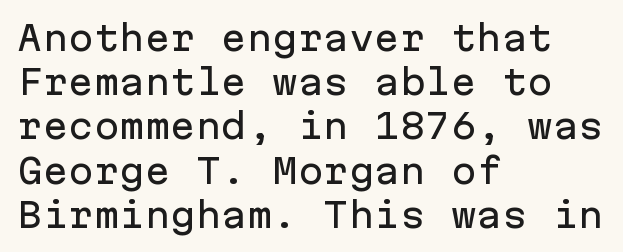
{"serif": "no", "italic": "no", "width": "normal", "stroke_contrast": "low", "x_height": "medium", "monospaced": "yes", "underline": "no", "align": "left", "line_spacing": "normal", "line_spacing_ratio": 1.3, "letter_spacing": "normal", "letter_spacing_em": 0.0, "glyph_px": 34}
